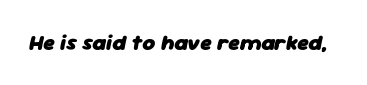
{"italic": "yes", "lean": "right", "slant_degrees": 11, "bold": "yes", "underline": "no", "letter_spacing": "normal", "letter_spacing_em": 0.0, "glyph_px": 22}
